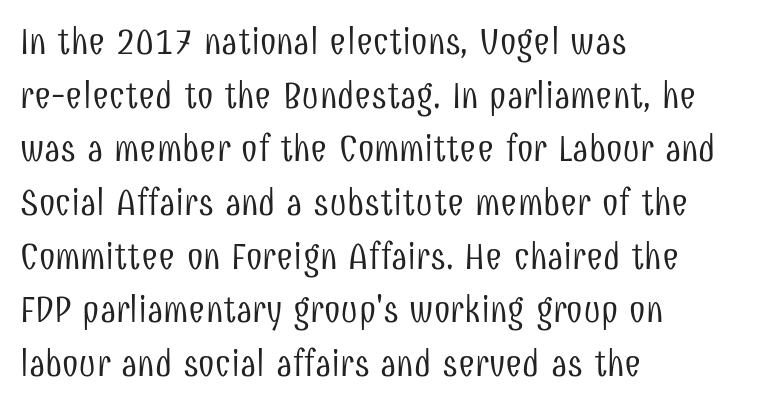
The image shows 37 px light, condensed sans-serif type, upright; set left-aligned, normal line spacing (1.45x), normal letter spacing, not underlined; low stroke contrast and a medium x-height.
